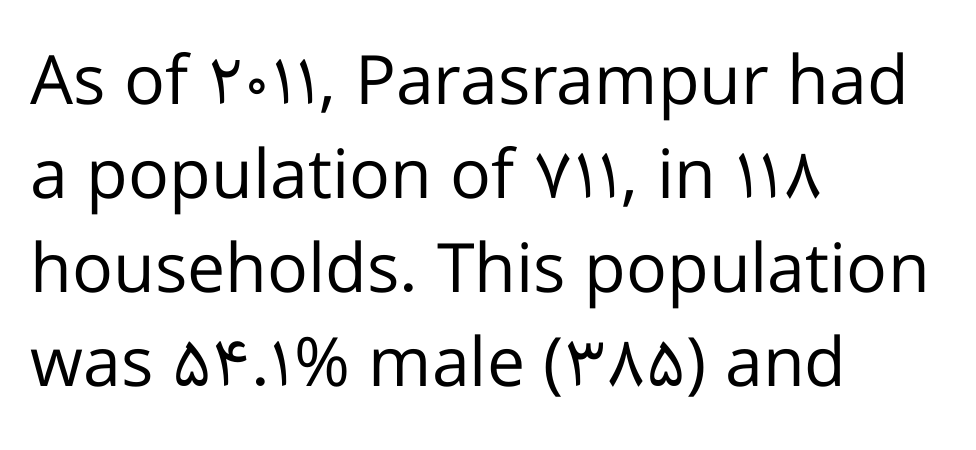
The image shows 68 px regular-weight sans-serif type, upright; set left-aligned, normal line spacing (1.38x), normal letter spacing, not underlined; low stroke contrast and a medium x-height.
